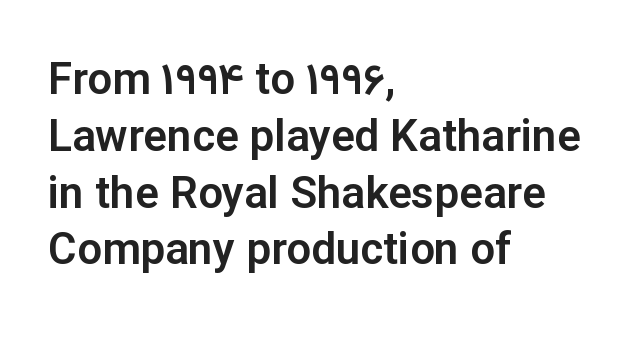
The image shows 44 px sans-serif type, upright; set left-aligned, normal line spacing (1.29x), normal letter spacing, not underlined; low stroke contrast and a medium x-height.
